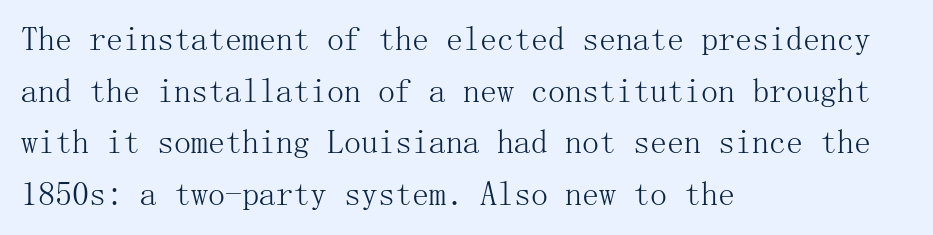
Q: Is the text bold? A: No.
Q: Is the text italic (slanted)? A: No, it is upright.
Q: Is the typeface a serif or a sans-serif typeface? A: Serif.
Q: Is the text underlined? A: No.
Q: How is the paragraph aligned? A: Left-aligned.
Q: Is the spacing between letters normal or unusually wide? A: Normal.
Q: Is the spacing between lines tight, normal or loose? A: Normal.
Q: Width (condensed, normal, or wide)? A: Normal.
Q: Stroke contrast? A: Medium.
Q: x-height? A: Medium.
